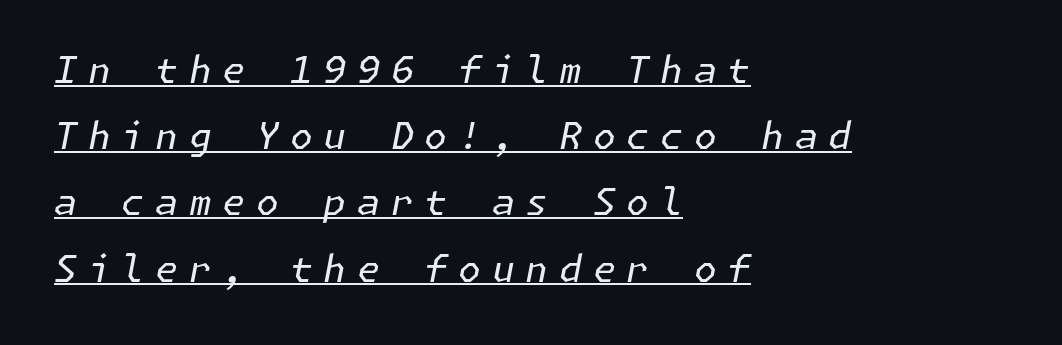
{"italic": "yes", "lean": "right", "slant_degrees": 11, "bold": "no", "weight": "regular", "width": "normal", "stroke_contrast": "low", "x_height": "medium", "underline": "yes", "align": "left", "line_spacing_ratio": 1.79, "letter_spacing": "wide", "letter_spacing_em": 0.29, "glyph_px": 37}
